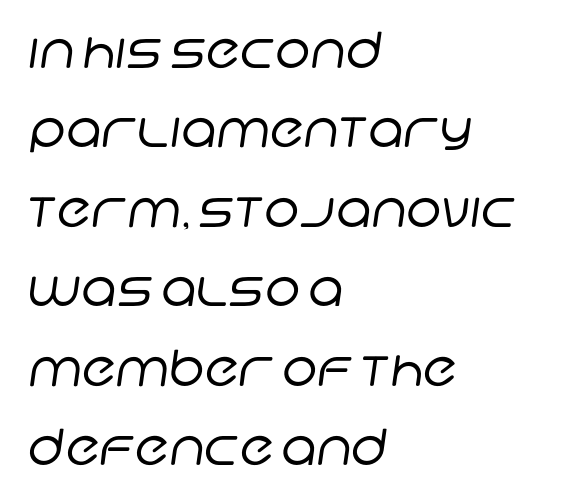
The rendering keeps characters at their native spacing. You could not count columns in this text — the font is proportionally spaced. Where is the straight margin? On the left. Check the space under the baseline: it is left empty. One glance says typical: line gaps are just what's usual. Serifs: no, the terminals of the letterforms are clean.
